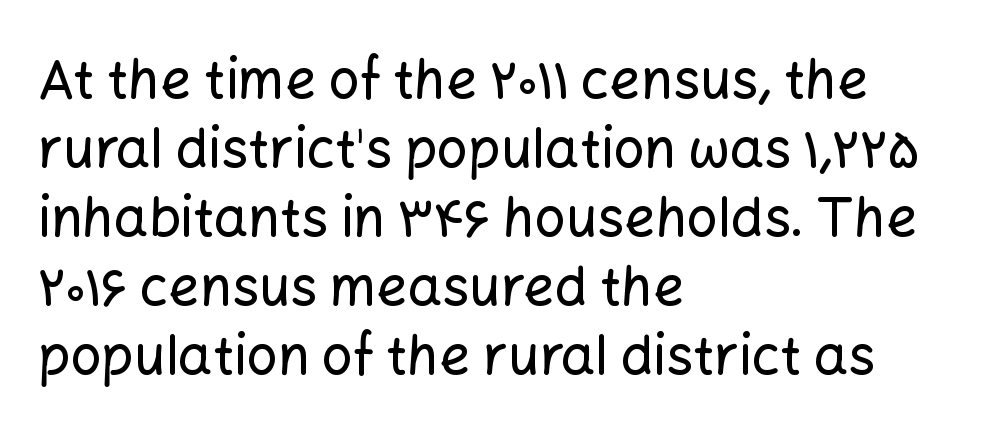
{"serif": "no", "italic": "no", "width": "normal", "stroke_contrast": "low", "x_height": "medium", "monospaced": "no", "underline": "no", "align": "left", "line_spacing": "normal", "line_spacing_ratio": 1.28, "letter_spacing": "normal", "letter_spacing_em": 0.0, "glyph_px": 54}
